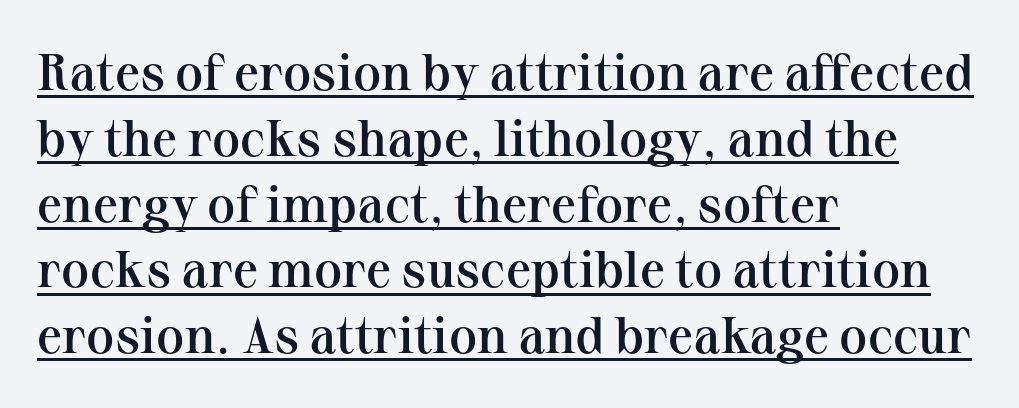
Does the weight exceed regular? Yes, but only to semibold. Each word holds together tightly as a unit, with standard inter-letter gaps. Reading down the block, your eye returns to a fixed left position each line. This sample has the flowing, uneven cadence of proportional lettering. Does the lettering tilt? It doesn't — this is upright.
